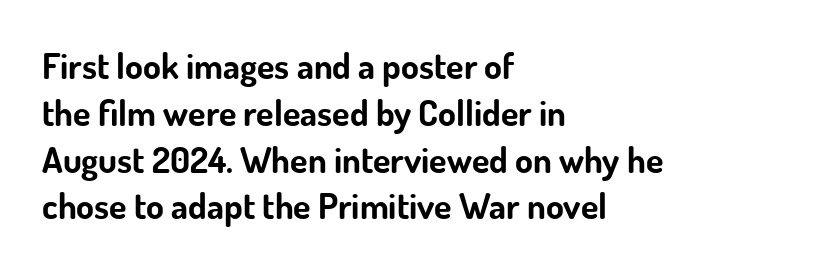
Q: Is the text bold? A: Yes.
Q: Is the text italic (slanted)? A: No, it is upright.
Q: Is the typeface a serif or a sans-serif typeface? A: Sans-serif.
Q: Is the text underlined? A: No.
Q: How is the paragraph aligned? A: Left-aligned.
Q: Is the spacing between letters normal or unusually wide? A: Normal.
Q: Is the spacing between lines tight, normal or loose? A: Normal.
Q: Width (condensed, normal, or wide)? A: Normal.
Q: Stroke contrast? A: Low.
Q: x-height? A: Small.
Q: Monospaced? A: No.
